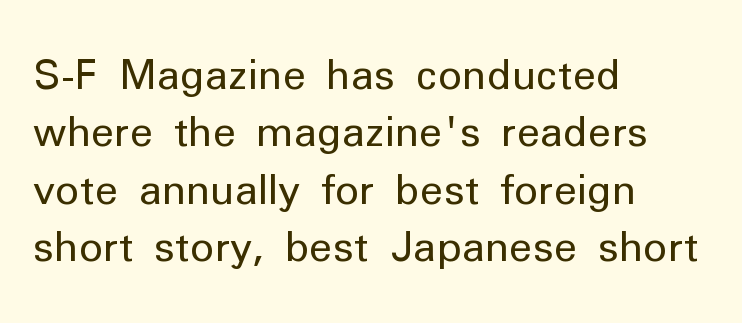
The image shows 41 px regular-weight sans-serif type, upright; set left-aligned, normal line spacing (1.4x), normal letter spacing, not underlined; low stroke contrast and a medium x-height.
